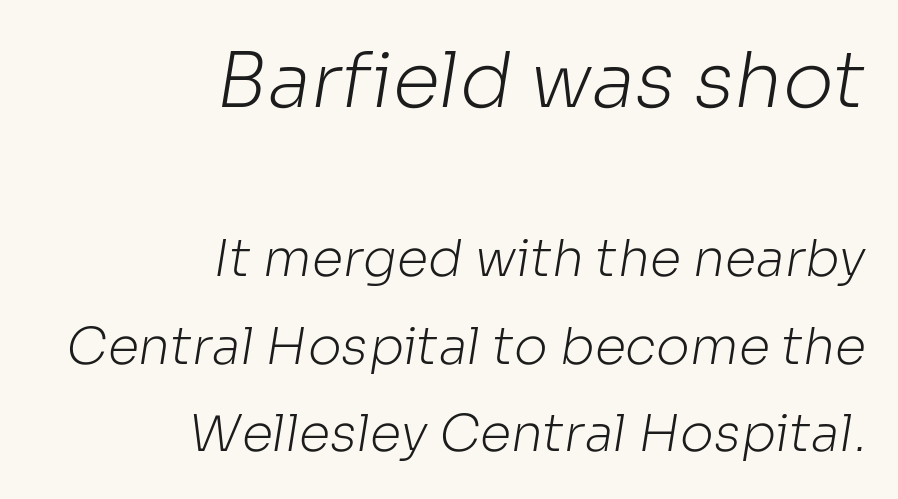
The image shows 77 px light sans-serif type; set right-aligned, line spacing 1.72x, normal letter spacing, not underlined; the first (top) block is 1.51x larger; low stroke contrast and a medium x-height.
